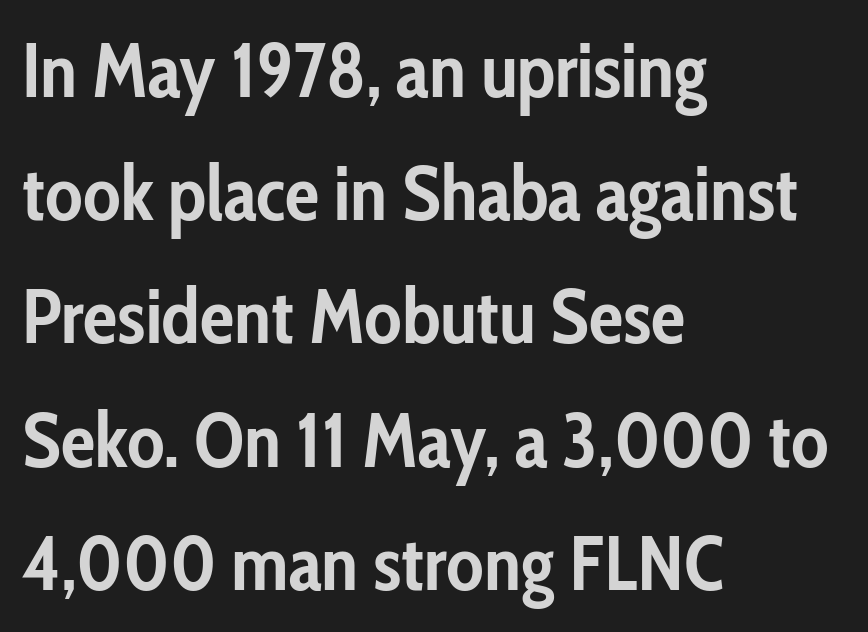
The image shows 77 px semibold, condensed sans-serif type, upright; set left-aligned, normal line spacing (1.6x), normal letter spacing, not underlined; low stroke contrast and a medium x-height.
